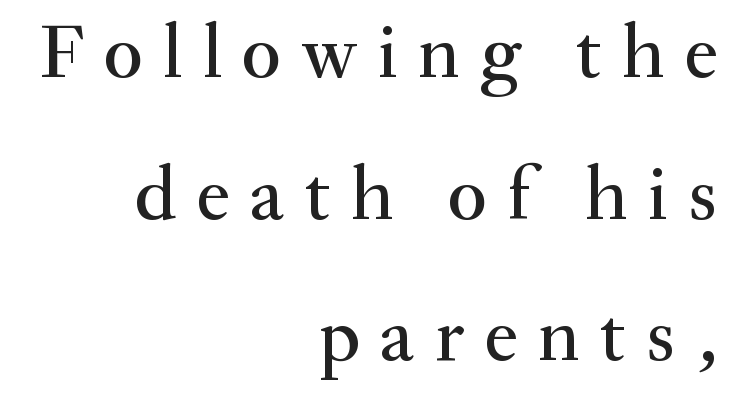
{"serif": "yes", "italic": "no", "width": "normal", "stroke_contrast": "medium", "x_height": "small", "monospaced": "no", "underline": "no", "align": "right", "line_spacing_ratio": 1.84, "letter_spacing": "wide", "letter_spacing_em": 0.26, "glyph_px": 77}
